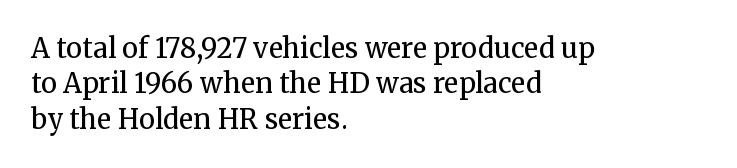
Q: Is the text bold? A: No.
Q: Is the text italic (slanted)? A: No, it is upright.
Q: Is the text underlined? A: No.
Q: How is the paragraph aligned? A: Left-aligned.
Q: Is the spacing between letters normal or unusually wide? A: Normal.
Q: Is the spacing between lines tight, normal or loose? A: Normal.
